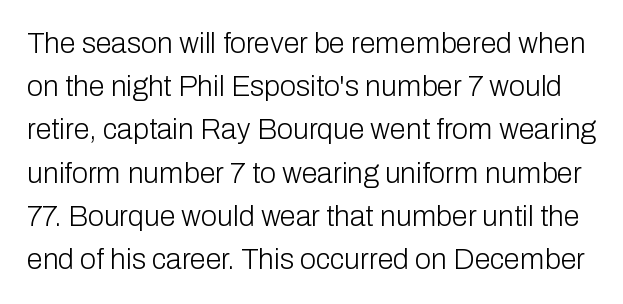
The foot of each line stays bare and open. Reading down the column, the eye jumps a familiar distance to each next line. I'd call this a sans setting — the letters go barefoot. Students, note that the glyphs here touch the page at normal intervals.
